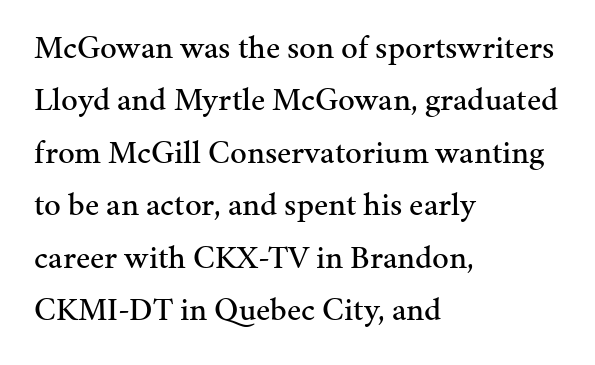
Small tapered or slab feet sit at the stroke ends, so this counts as serif. Glyph-to-glyph distance matches everyday printed text. Line starts are locked; line ends wander. Only glyphs here, with clear space below each row.
